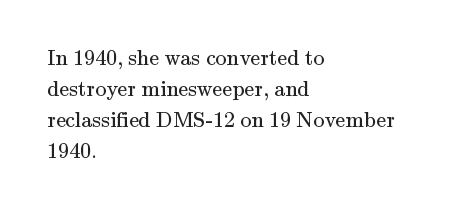
Q: Is the text bold? A: No.
Q: Is the text italic (slanted)? A: No, it is upright.
Q: Is the text underlined? A: No.
Q: How is the paragraph aligned? A: Left-aligned.
Q: Is the spacing between letters normal or unusually wide? A: Normal.
Q: Is the spacing between lines tight, normal or loose? A: Normal.
